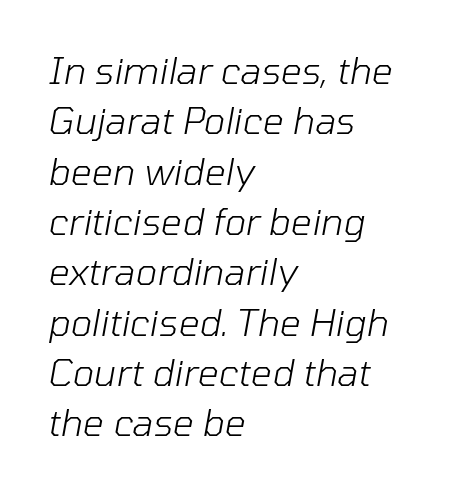
The string is rendered with underlining switched off. The rendering keeps characters at their native spacing. Leading matches the norm, producing a regular column. Does the copy run flush right? No — it runs flush left. This sample has the flowing, uneven cadence of proportional lettering. The specimen reads as italic at a glance.
